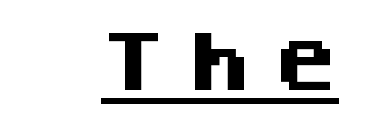
The image shows 65 px heavy sans-serif type, upright, monospaced; set unusually wide letter spacing (+0.32 em), underlined; medium stroke contrast and a large x-height.
